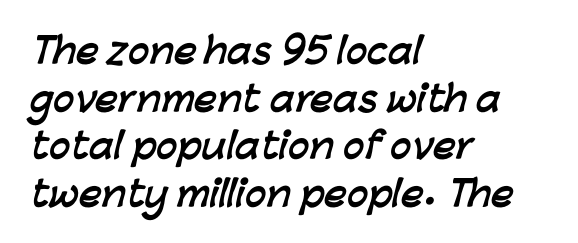
Inter-character spacing is left at the font's built-in metrics. This sample uses a sans-serif face. Layout note: lines flush left. Anything drawn beneath the words? Only blank space. The face used here is proportionally spaced, like ordinary book or web type.
